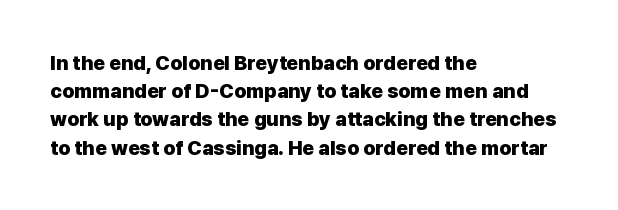
Upright lettering throughout. Each line starts at the same left margin while the right side varies. The passage shown has conventional tracking throughout. The glyphs have the mass of a bold cut. Summary of vertical rhythm: regular, with standard interline spacing. Words float on clear page, feet unadorned.
